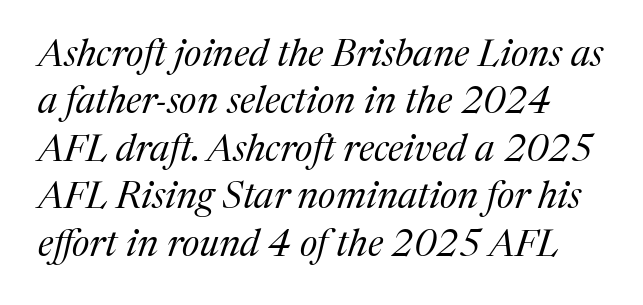
The image shows 38 px regular-weight serif type, italic (leaning right); set normal line spacing (1.25x), normal letter spacing, not underlined; medium stroke contrast and a medium x-height.
